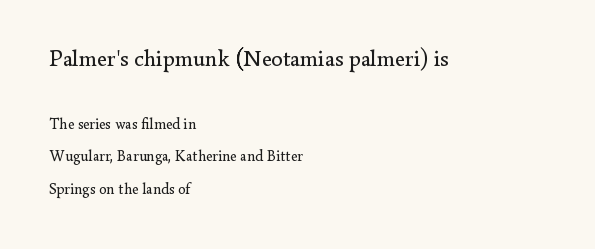
Q: Is the text bold? A: No.
Q: Is the text italic (slanted)? A: No, it is upright.
Q: Is the text underlined? A: No.
Q: How is the paragraph aligned? A: Left-aligned.
Q: Is the spacing between letters normal or unusually wide? A: Normal.
Q: Is the spacing between lines tight, normal or loose? A: Loose.
Q: Which block of text is set in a larger size, the first (top) or the second (bottom)? A: The first (top) one.
